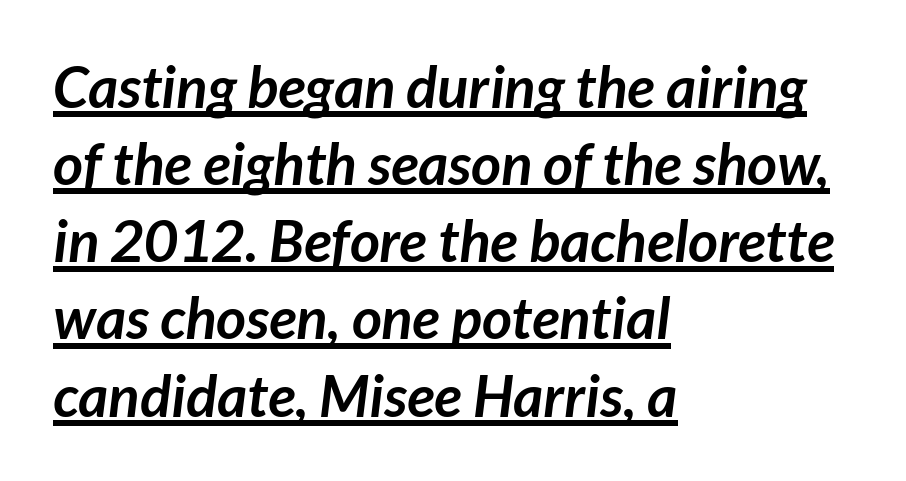
Tracking here is standard; glyphs follow each other at the usual distance. A baseline rule has been typeset under these characters. Interline gaps are of average width in this sample. The type family on display is of the sans-serif kind.
